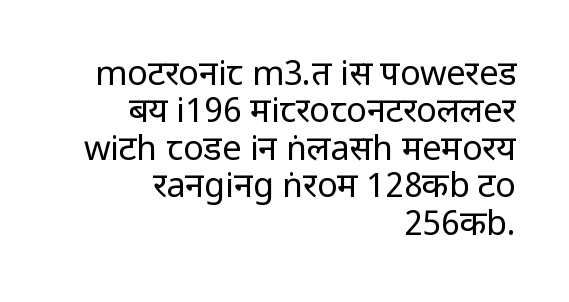
The image shows 34 px regular-weight, condensed sans-serif type, upright; set right-aligned, tight line spacing (1.1x), normal letter spacing, not underlined; low stroke contrast and a large x-height.
